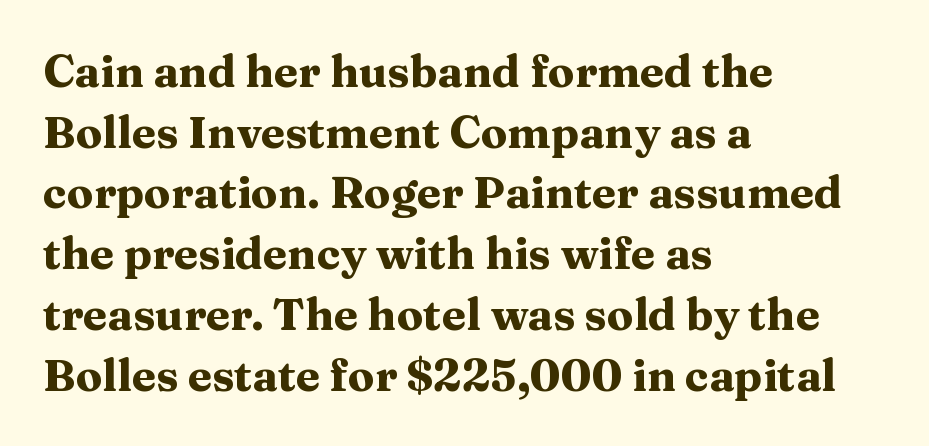
{"serif": "yes", "italic": "no", "bold": "yes", "weight": "heavy", "width": "wide", "stroke_contrast": "medium", "x_height": "medium", "monospaced": "no", "underline": "no", "align": "left", "line_spacing": "normal", "line_spacing_ratio": 1.38, "letter_spacing": "normal", "letter_spacing_em": 0.0, "glyph_px": 44}
